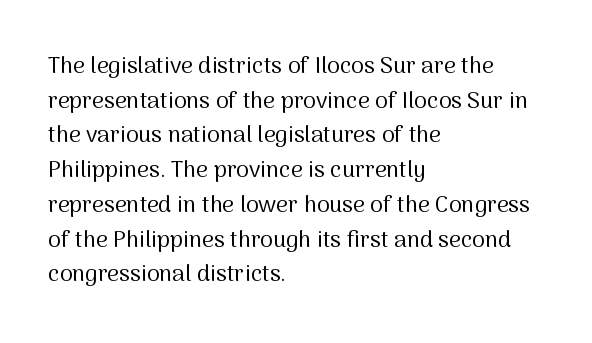
{"italic": "no", "bold": "no", "underline": "no", "align": "left", "line_spacing": "normal", "line_spacing_ratio": 1.51, "letter_spacing": "normal", "letter_spacing_em": 0.0, "glyph_px": 23}
